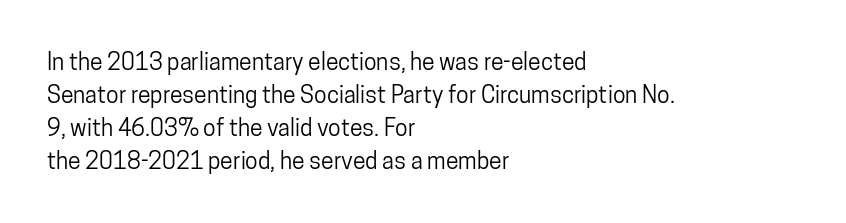
Q: Is the text italic (slanted)? A: No, it is upright.
Q: Is the text underlined? A: No.
Q: How is the paragraph aligned? A: Left-aligned.
Q: Is the spacing between letters normal or unusually wide? A: Normal.
Q: Is the spacing between lines tight, normal or loose? A: Normal.
